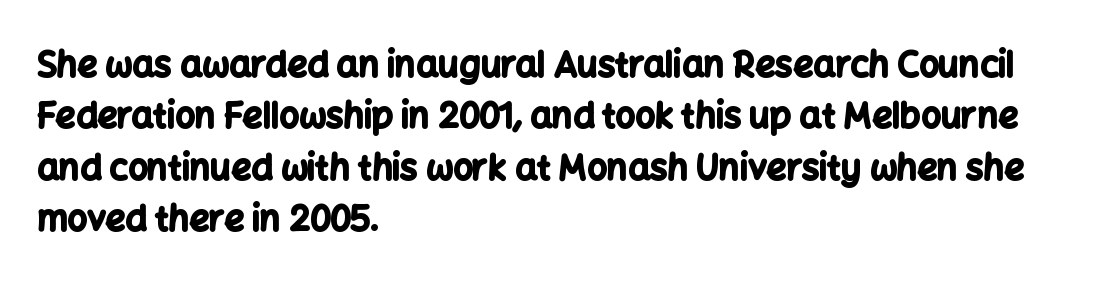
The image shows 35 px bold sans-serif type, upright; set left-aligned, normal line spacing (1.47x), normal letter spacing, not underlined; low stroke contrast and a medium x-height.
